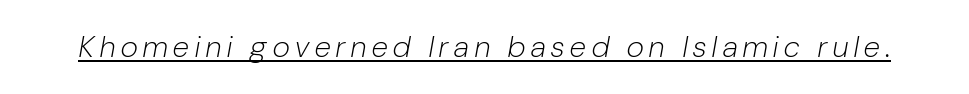
No heavy texture on the line: the type isn't bold. These characters rest on top of a visible drawn line. This rendering widens character spacing well past its baseline value. The whole block is typeset with a tilt. Varying glyph widths throughout — classic text-font behaviour.
